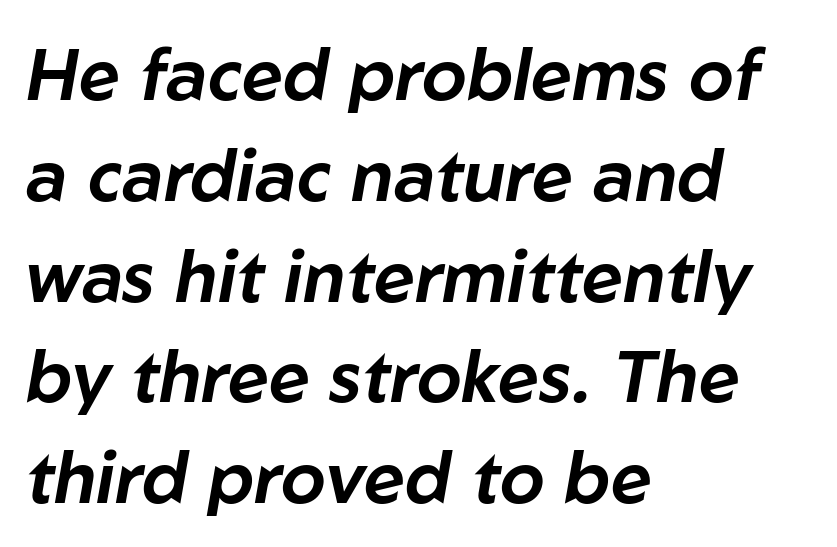
The image shows 72 px text type, italic (leaning right); set left-aligned, normal line spacing (1.4x), normal letter spacing, not underlined; low stroke contrast and a medium x-height.
